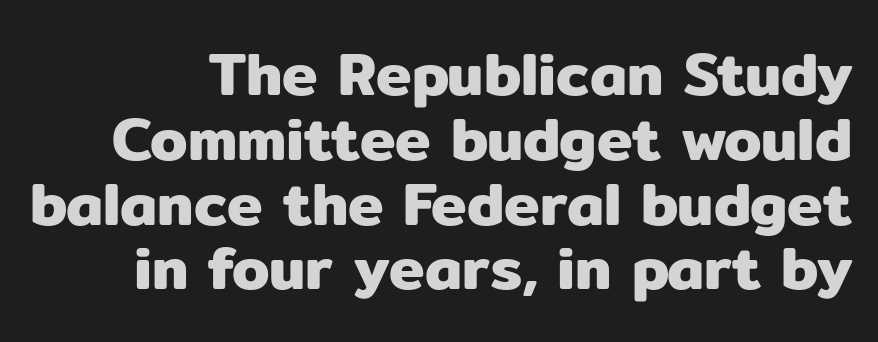
Note the varied advance widths — an 'i' is clearly narrower than an 'm'. You can tell it's not italic because the verticals are truly vertical. Honestly, the letter spacing is just normal — you wouldn't notice it. Summary of vertical rhythm: compact, with narrow interline spacing. Check the space under the baseline: it is left empty. Stroke terminals: plain, sans-serif.
